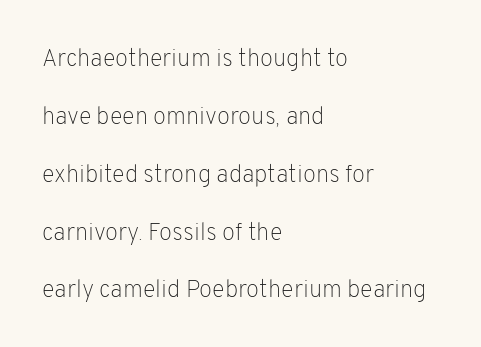
Q: Is the text bold? A: No.
Q: Is the text italic (slanted)? A: No, it is upright.
Q: Is the text underlined? A: No.
Q: How is the paragraph aligned? A: Left-aligned.
Q: Is the spacing between letters normal or unusually wide? A: Normal.
Q: Is the spacing between lines tight, normal or loose? A: Loose.
